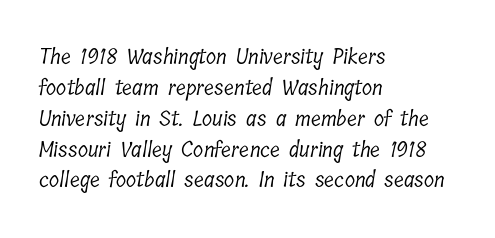
Q: Is the text bold? A: No.
Q: Is the text underlined? A: No.
Q: How is the paragraph aligned? A: Left-aligned.
Q: Is the spacing between letters normal or unusually wide? A: Normal.
Q: Is the spacing between lines tight, normal or loose? A: Normal.
